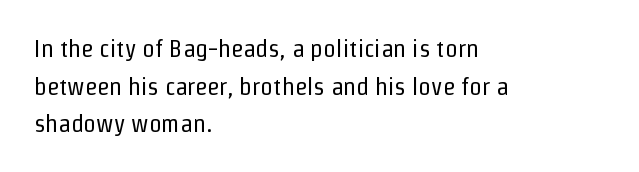
The face used here is rendered with its standard letterfit. Just letters on the line, the space beneath them empty. Caption: face not bold, strokes unweighted. Line spacing here is normal.
